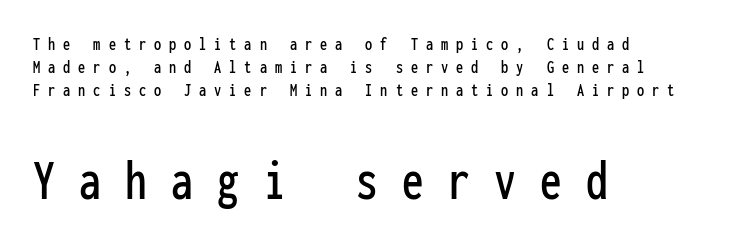
The face used here is monospaced, like something from a code editor. The passage shown is typeset with a sans-serif family. This is the regular roman posture of the typeface. Letter spacing: wide. The letters in the lower block stand taller than those in the block above. Letters rest on an invisible, unmarked baseline.
